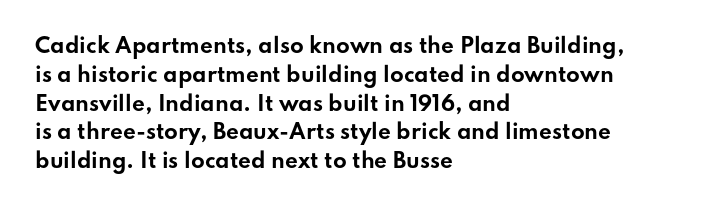
Q: Is the text bold? A: Yes.
Q: Is the text italic (slanted)? A: No, it is upright.
Q: Is the text underlined? A: No.
Q: How is the paragraph aligned? A: Left-aligned.
Q: Is the spacing between letters normal or unusually wide? A: Normal.
Q: Is the spacing between lines tight, normal or loose? A: Normal.
